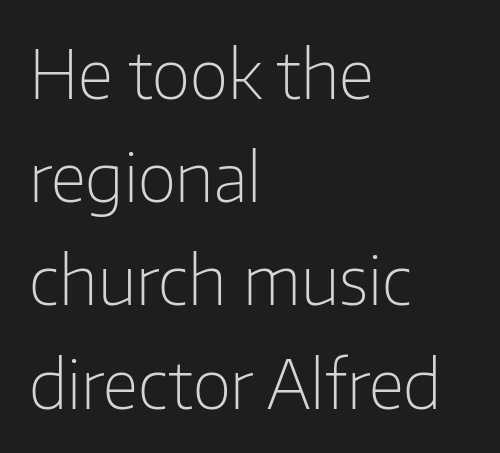
A sans-serif font was chosen for this passage. Type without underlining. Spacing verdict: proportional, widths tailored to each character. Every character sits straight up, as roman type does. The characters are drawn with everyday or finer stroke widths. Does the copy run flush right? No — it runs flush left.
